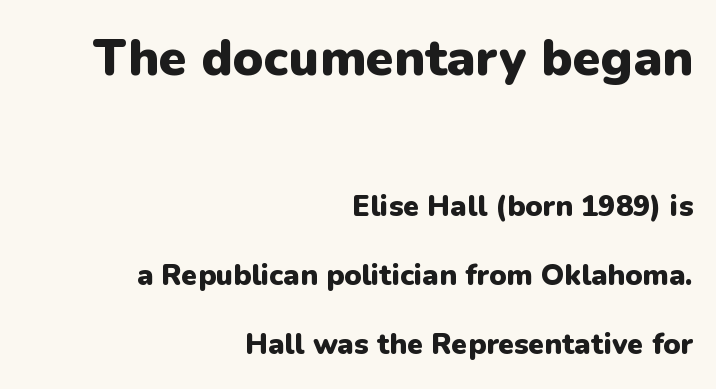
The image shows 51 px heavy sans-serif type, upright; set right-aligned, loose line spacing (2.39x), normal letter spacing, not underlined; the first (top) block is 1.76x larger; low stroke contrast and a medium x-height.
